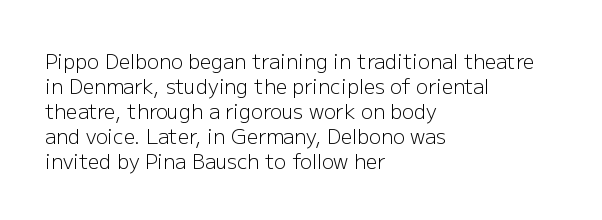
Underline: absent. These glyphs show unthickened strokes, regular width or finer. The leading is moderate, giving the passage an even texture. Upright lettering throughout.
